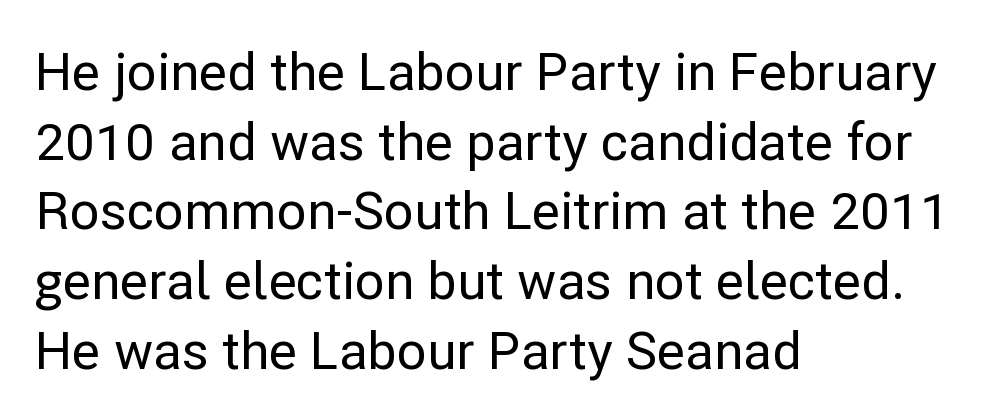
{"serif": "no", "italic": "no", "width": "normal", "stroke_contrast": "low", "x_height": "medium", "monospaced": "no", "underline": "no", "align": "left", "line_spacing": "normal", "line_spacing_ratio": 1.34, "letter_spacing": "normal", "letter_spacing_em": 0.0, "glyph_px": 52}
